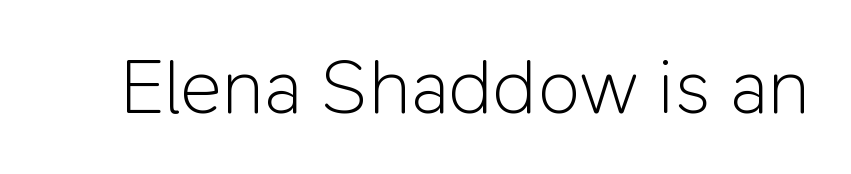
Q: Is the text bold? A: No.
Q: Is the text italic (slanted)? A: No, it is upright.
Q: Is the typeface a serif or a sans-serif typeface? A: Sans-serif.
Q: Is the text underlined? A: No.
Q: Is the spacing between letters normal or unusually wide? A: Normal.
Q: Width (condensed, normal, or wide)? A: Normal.
Q: Stroke contrast? A: Low.
Q: x-height? A: Medium.
Q: Monospaced? A: No.
